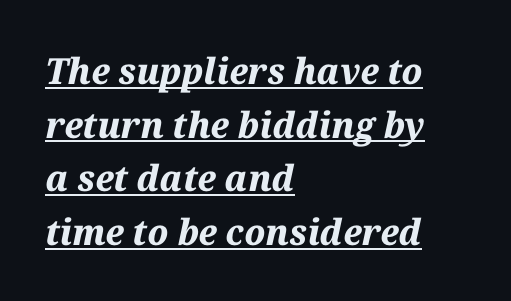
{"italic": "yes", "lean": "right", "slant_degrees": 12, "bold": "yes", "weight": "bold", "width": "normal", "stroke_contrast": "medium", "x_height": "medium", "monospaced": "no", "underline": "yes", "align": "left", "line_spacing": "normal", "line_spacing_ratio": 1.49, "letter_spacing": "normal", "letter_spacing_em": 0.0, "glyph_px": 36}
